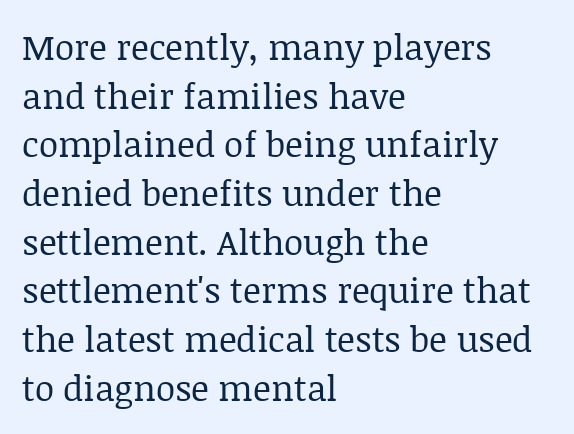
The image shows 35 px regular-weight serif type, upright; set left-aligned, normal line spacing (1.39x), normal letter spacing, not underlined; low stroke contrast and a large x-height.
